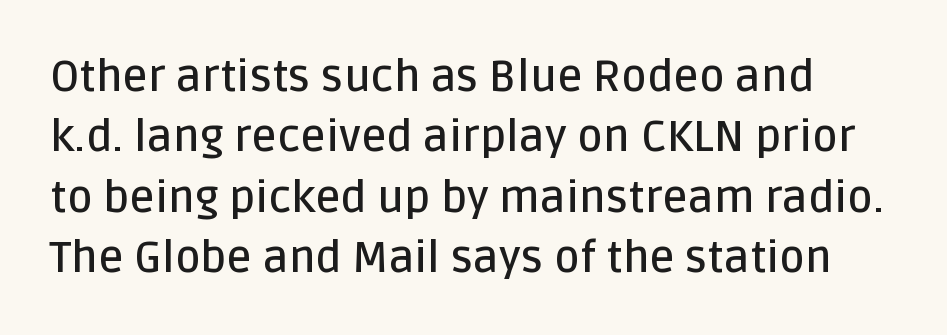
{"serif": "no", "italic": "no", "bold": "semi", "weight": "semibold", "width": "normal", "stroke_contrast": "low", "x_height": "large", "monospaced": "no", "underline": "no", "line_spacing": "normal", "line_spacing_ratio": 1.37, "letter_spacing": "normal", "letter_spacing_em": 0.0, "glyph_px": 44}
